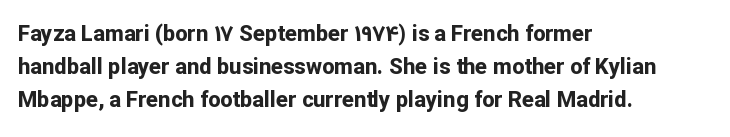
{"italic": "no", "bold": "yes", "underline": "no", "align": "left", "line_spacing": "normal", "line_spacing_ratio": 1.49, "letter_spacing": "normal", "letter_spacing_em": 0.0, "glyph_px": 22}
